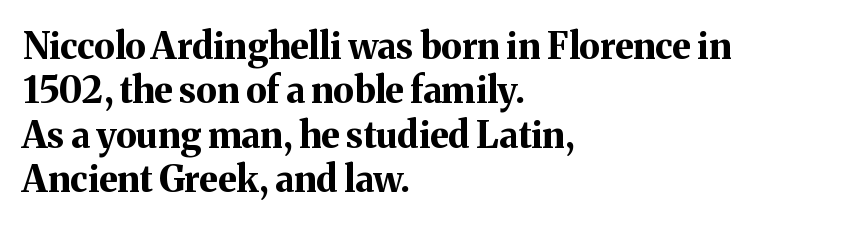
The image shows 36 px bold serif type, upright; set left-aligned, line spacing 1.23x, normal letter spacing, not underlined; medium stroke contrast and a medium x-height.
